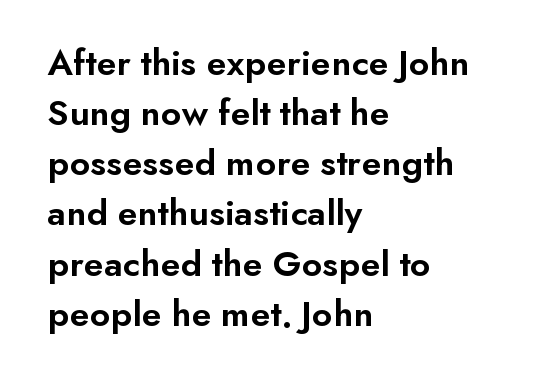
{"serif": "no", "italic": "no", "bold": "semi", "weight": "semibold", "width": "normal", "stroke_contrast": "low", "x_height": "small", "monospaced": "no", "underline": "no", "align": "left", "line_spacing": "normal", "line_spacing_ratio": 1.32, "letter_spacing": "normal", "letter_spacing_em": 0.0, "glyph_px": 38}
